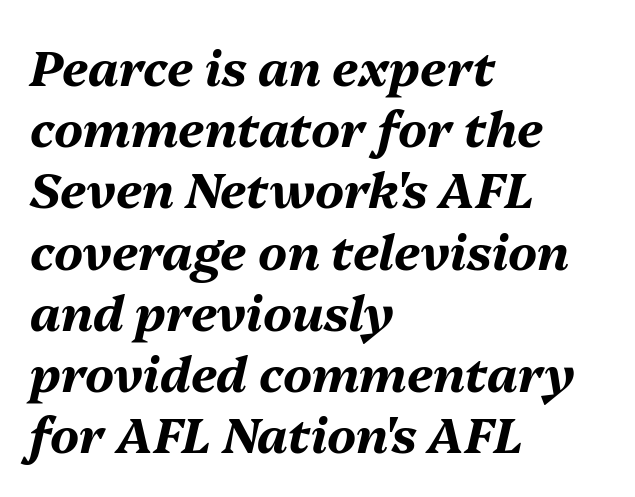
{"italic": "yes", "lean": "right", "slant_degrees": 13, "bold": "yes", "weight": "bold", "width": "normal", "stroke_contrast": "medium", "x_height": "medium", "monospaced": "no", "underline": "no", "align": "left", "line_spacing": "normal", "line_spacing_ratio": 1.25, "letter_spacing": "normal", "letter_spacing_em": 0.0, "glyph_px": 49}
